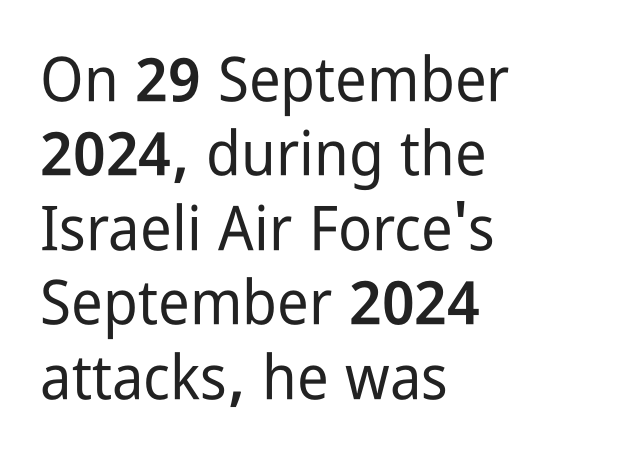
Q: Is the text italic (slanted)? A: No, it is upright.
Q: Is the typeface a serif or a sans-serif typeface? A: Sans-serif.
Q: Is the text underlined? A: No.
Q: How is the paragraph aligned? A: Left-aligned.
Q: Is the spacing between letters normal or unusually wide? A: Normal.
Q: Width (condensed, normal, or wide)? A: Condensed.
Q: Stroke contrast? A: Low.
Q: x-height? A: Medium.
Q: Monospaced? A: No.
